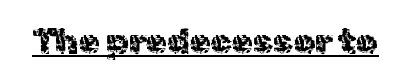
The image shows 34 px sans-serif type, upright; set normal letter spacing, underlined; a medium x-height.
